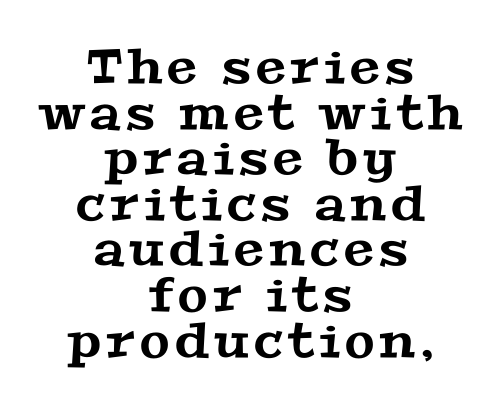
Q: Is the typeface a serif or a sans-serif typeface? A: Serif.
Q: Is the text underlined? A: No.
Q: How is the paragraph aligned? A: Centered.
Q: Is the spacing between lines tight, normal or loose? A: Tight.
Q: Width (condensed, normal, or wide)? A: Wide.
Q: Stroke contrast? A: Medium.
Q: x-height? A: Medium.
Q: Monospaced? A: No.
